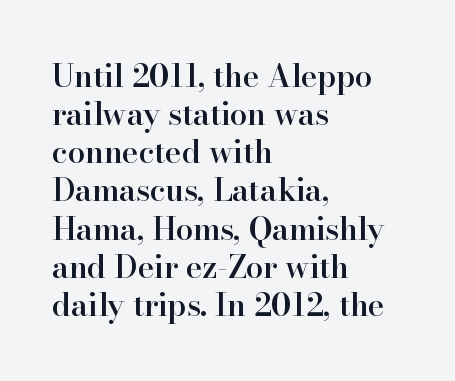
{"serif": "yes", "italic": "no", "bold": "semi", "weight": "semibold", "width": "normal", "stroke_contrast": "high", "x_height": "small", "monospaced": "no", "underline": "no", "align": "left", "line_spacing_ratio": 1.23, "letter_spacing": "normal", "letter_spacing_em": 0.0, "glyph_px": 31}
